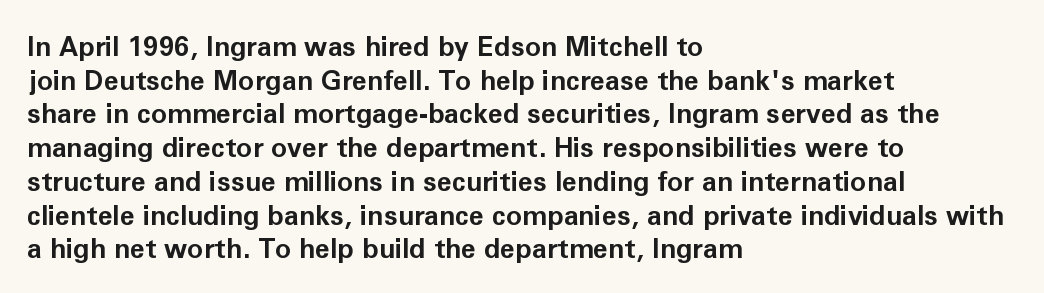
Its strokes are broad and dark, the hallmark of bold type. It's the straight-up-and-down kind of type. Regular leading. Caption: standard tracking, unaltered.
